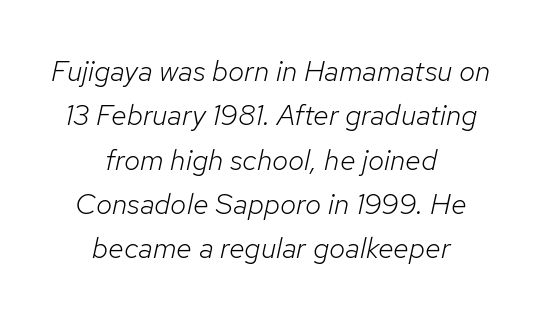
{"italic": "yes", "lean": "right", "slant_degrees": 12, "bold": "no", "weight": "light", "width": "normal", "stroke_contrast": "low", "x_height": "medium", "monospaced": "no", "underline": "no", "align": "center", "line_spacing": "normal", "line_spacing_ratio": 1.53, "letter_spacing": "normal", "letter_spacing_em": 0.0, "glyph_px": 29}
